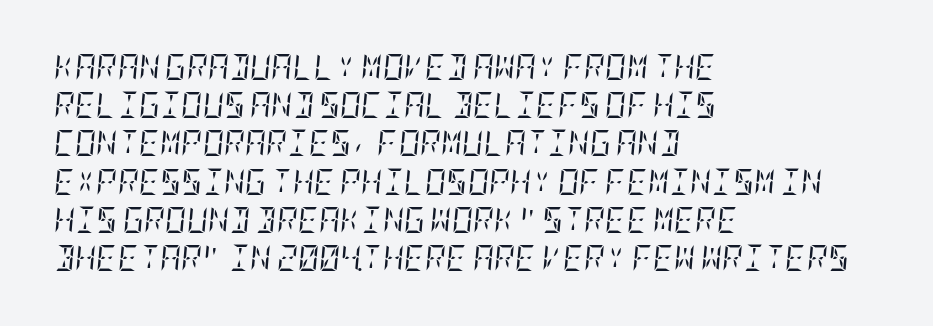
{"italic": "yes", "lean": "right", "slant_degrees": 5, "bold": "no", "underline": "no", "align": "left", "line_spacing": "normal", "line_spacing_ratio": 1.47, "letter_spacing": "normal", "letter_spacing_em": 0.0, "glyph_px": 26}
